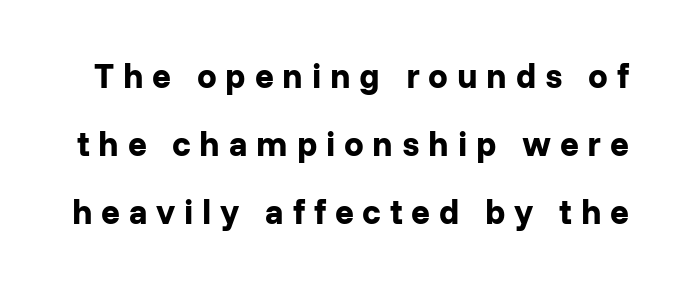
Is this a sans? Yes — the strokes have no serifs. The font's upright variant was chosen for this text. The passage shown is typed in a proportional face where columns would drift. Successive baselines arrive slowly, with a big drop between each. In terms of weight, the rendering is a true, heavy bold.
